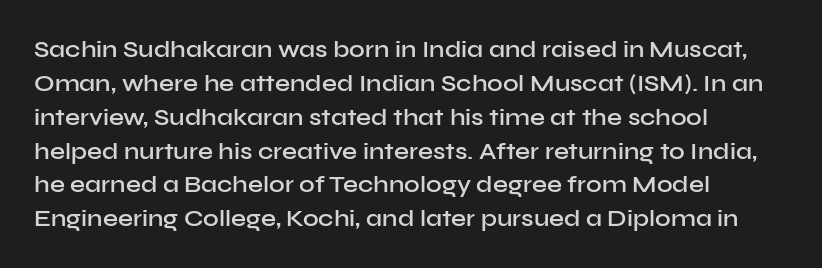
Does the weight exceed regular? Yes, but only to semibold. The glyphs are unaccompanied by any horizontal stroke below them. Line starts are locked; line ends wander. Leading: standard.
